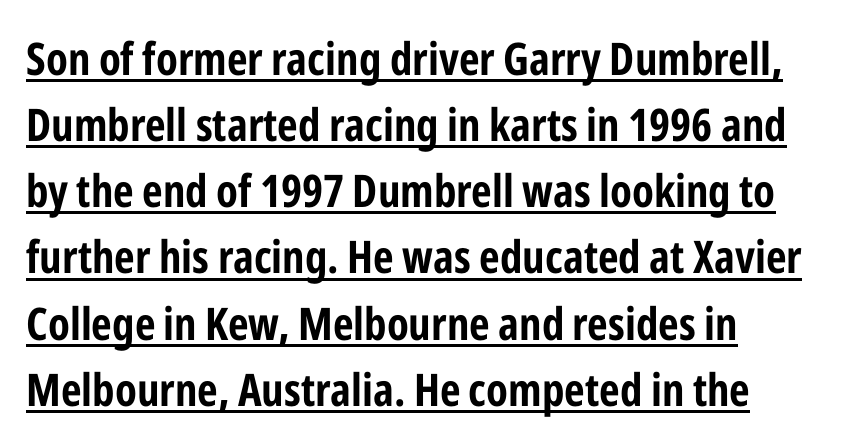
Q: Is the text italic (slanted)? A: No, it is upright.
Q: Is the typeface a serif or a sans-serif typeface? A: Sans-serif.
Q: Is the text underlined? A: Yes.
Q: Is the spacing between letters normal or unusually wide? A: Normal.
Q: Is the spacing between lines tight, normal or loose? A: Normal.
Q: Width (condensed, normal, or wide)? A: Condensed.
Q: Stroke contrast? A: Low.
Q: x-height? A: Medium.
Q: Monospaced? A: No.
